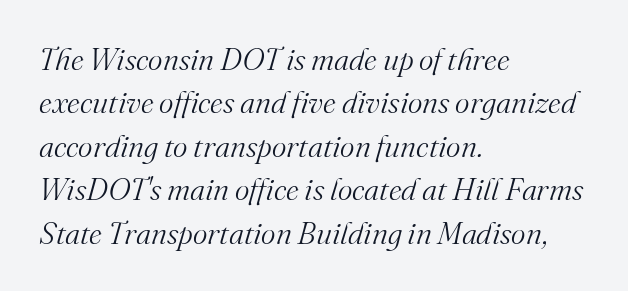
Is the block centered? No — it sits flush against the left margin. Is the type slanted? Yes — the strokes lean at a clear angle. Nobody drew a line under any word here. The passage shown is typed in a proportional face where columns would drift. Think standard paragraph weight, or any step lighter than that.
